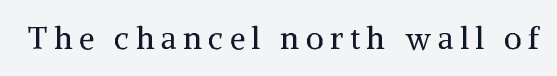
{"serif": "yes", "italic": "no", "bold": "no", "weight": "regular", "width": "normal", "stroke_contrast": "medium", "x_height": "medium", "monospaced": "no", "underline": "no", "letter_spacing": "wide", "letter_spacing_em": 0.21, "glyph_px": 31}
